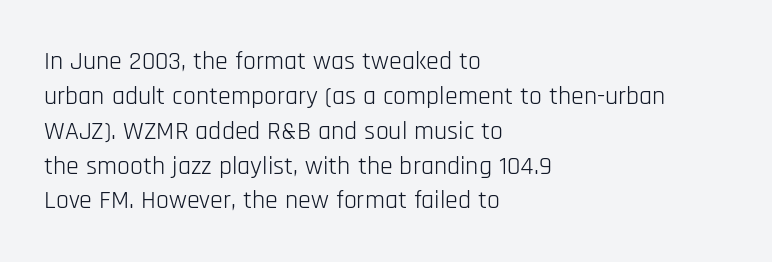
The strip under each line holds only bare page. Short note: letters normally spaced. The axis of the letterforms is exactly vertical. Line spacing here is normal. The rendering anchors every line to the left-hand side.
